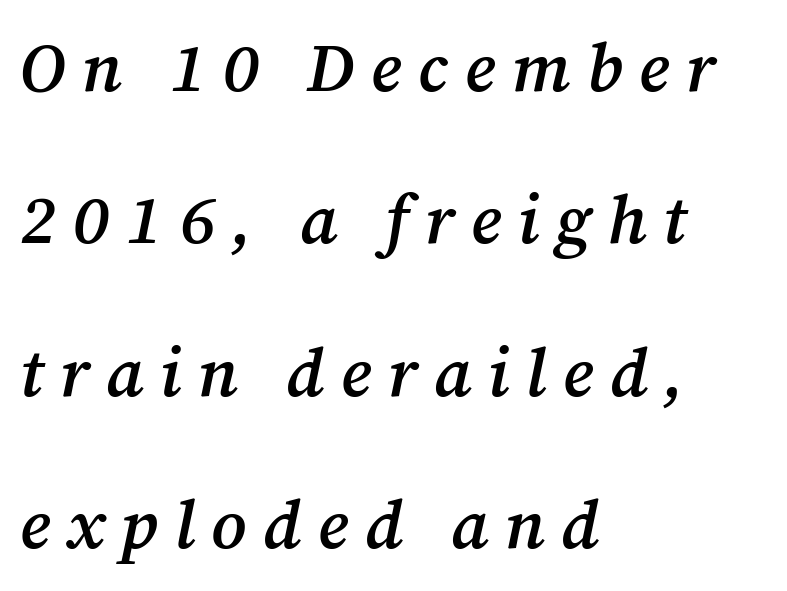
Q: Is the text bold? A: Semi-bold.
Q: Is the text italic (slanted)? A: Yes, it leans right by about 12 degrees.
Q: Is the typeface a serif or a sans-serif typeface? A: Serif.
Q: Is the text underlined? A: No.
Q: How is the paragraph aligned? A: Left-aligned.
Q: Is the spacing between letters normal or unusually wide? A: Unusually wide.
Q: Is the spacing between lines tight, normal or loose? A: Loose.
Q: Width (condensed, normal, or wide)? A: Normal.
Q: Stroke contrast? A: Medium.
Q: x-height? A: Medium.
Q: Monospaced? A: No.
